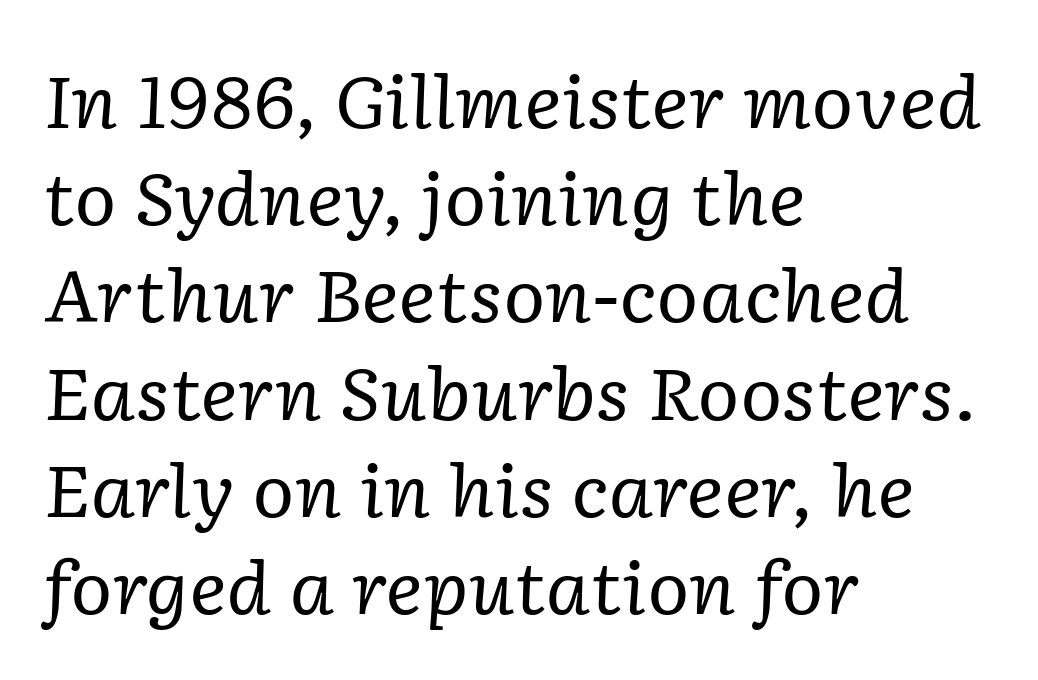
The leading is moderate, giving the passage an even texture. Students, note that the glyphs here touch the page at normal intervals. The passage is arranged the way most books set body copy — flush left. Observe the serifs anchoring each vertical stroke in this sample. This is not heavy type; no bold has been used. Is this a fixed-width face? No — the glyphs have proportional, varying widths.
